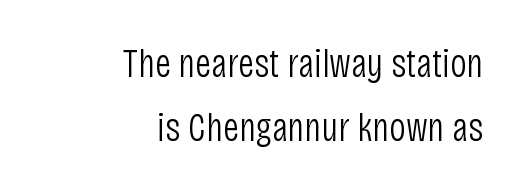
Q: Is the text bold? A: No.
Q: Is the text italic (slanted)? A: No, it is upright.
Q: Is the typeface a serif or a sans-serif typeface? A: Sans-serif.
Q: Is the text underlined? A: No.
Q: How is the paragraph aligned? A: Right-aligned.
Q: Is the spacing between letters normal or unusually wide? A: Normal.
Q: Is the spacing between lines tight, normal or loose? A: Normal.
Q: Width (condensed, normal, or wide)? A: Condensed.
Q: Stroke contrast? A: Low.
Q: x-height? A: Large.
Q: Monospaced? A: No.
